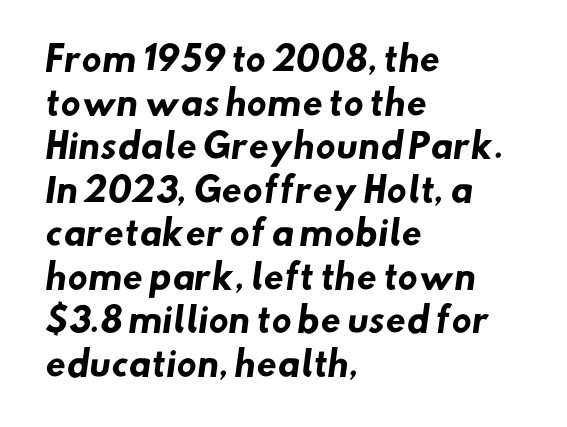
{"serif": "no", "bold": "yes", "weight": "heavy", "width": "normal", "stroke_contrast": "low", "x_height": "small", "monospaced": "no", "underline": "no", "align": "left", "line_spacing": "normal", "line_spacing_ratio": 1.32, "letter_spacing": "normal", "letter_spacing_em": 0.0, "glyph_px": 33}
